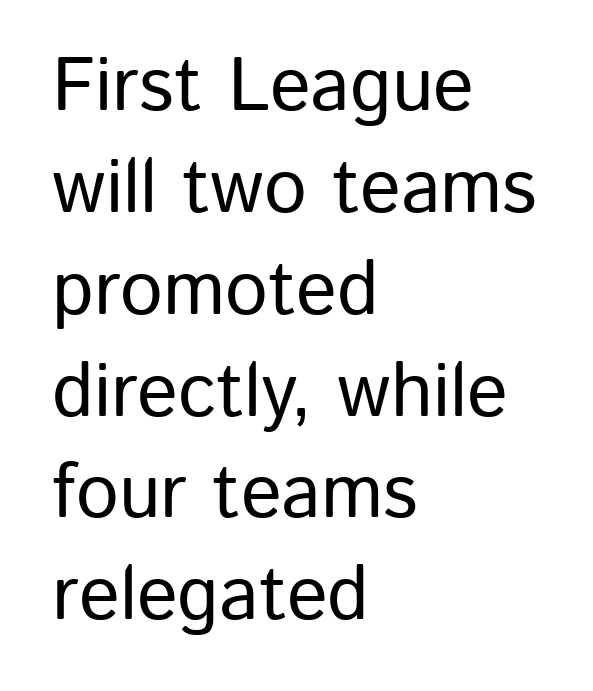
I'd call this a sans setting — the letters go barefoot. Compared with typical paragraphs, the rows here are spaced about the same. The lines are quadded left. Do the letters lean? They stand straight. Looks like regular typesetting: each glyph gets only the width it needs. The letters sit at their default tracking, neither squeezed nor spread.
